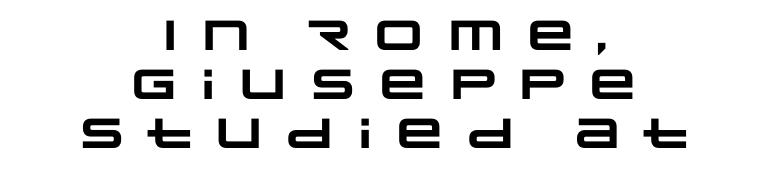
The image shows 42 px heavy, wide sans-serif type; set centered, line spacing 1.17x, unusually wide letter spacing (+0.2 em), not underlined; low stroke contrast and a large x-height.
